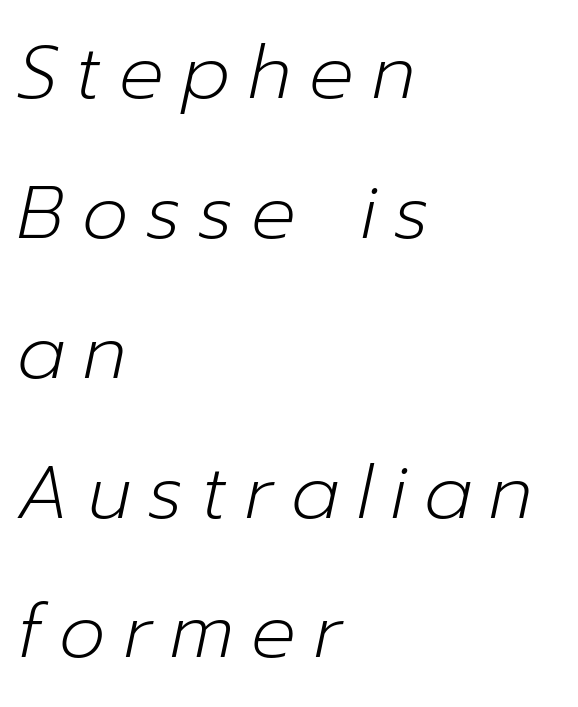
Q: Is the text bold? A: No.
Q: Is the text italic (slanted)? A: Yes, it leans right by about 12 degrees.
Q: Is the text underlined? A: No.
Q: How is the paragraph aligned? A: Left-aligned.
Q: Is the spacing between letters normal or unusually wide? A: Unusually wide.
Q: Width (condensed, normal, or wide)? A: Normal.
Q: Stroke contrast? A: Low.
Q: x-height? A: Medium.
Q: Monospaced? A: No.
